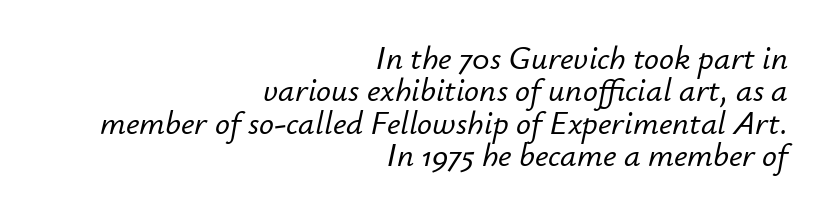
{"italic": "yes", "lean": "right", "slant_degrees": 12, "width": "normal", "stroke_contrast": "low", "x_height": "small", "monospaced": "no", "underline": "no", "align": "right", "line_spacing": "tight", "line_spacing_ratio": 0.98, "letter_spacing": "normal", "letter_spacing_em": 0.0, "glyph_px": 33}
